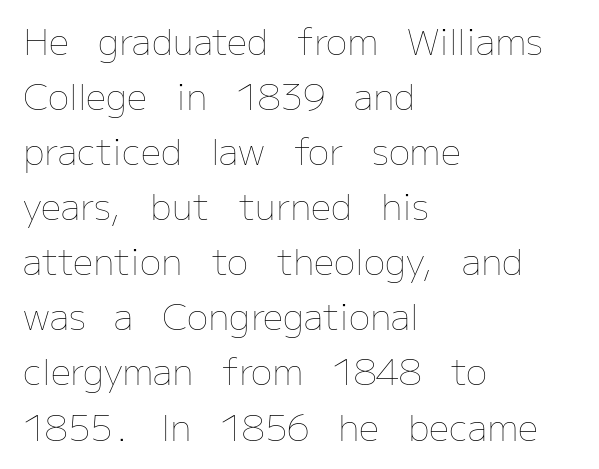
The image shows 36 px thin type, upright; set left-aligned, normal line spacing (1.53x), normal letter spacing, not underlined; low stroke contrast and a medium x-height.
